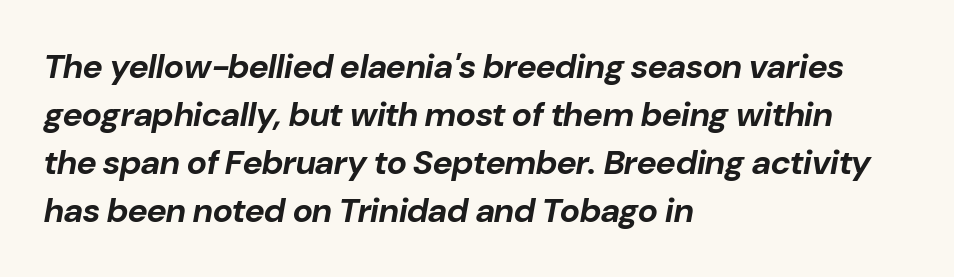
{"italic": "yes", "lean": "right", "slant_degrees": 10, "bold": "yes", "weight": "bold", "width": "normal", "stroke_contrast": "low", "x_height": "medium", "monospaced": "no", "underline": "no", "align": "left", "line_spacing": "normal", "line_spacing_ratio": 1.41, "letter_spacing": "normal", "letter_spacing_em": 0.0, "glyph_px": 34}
